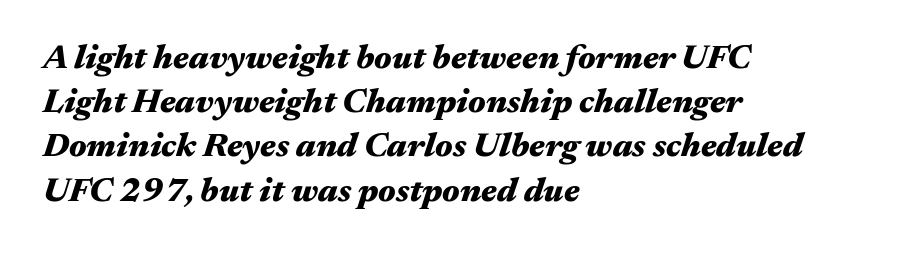
The type is set solid horizontally, with unmodified tracking. Plain, unruled lines of type. Horizontally, the lines are justified to the leading edge only. Looks like regular typesetting: each glyph gets only the width it needs. Compared with an ordinary text face, these strokes are far heavier — a full bold.
